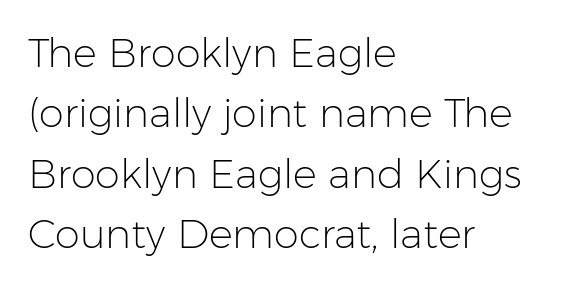
The image shows 40 px light sans-serif type, upright; set left-aligned, normal line spacing (1.51x), normal letter spacing, not underlined; low stroke contrast and a medium x-height.
